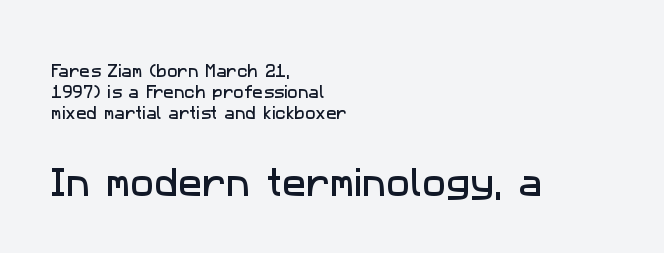
{"serif": "no", "width": "normal", "stroke_contrast": "low", "x_height": "medium", "monospaced": "no", "underline": "no", "align": "left", "line_spacing": "normal", "line_spacing_ratio": 1.51, "letter_spacing": "normal", "letter_spacing_em": 0.0, "larger_block": "second", "size_ratio": 2.29, "glyph_px": 32}
